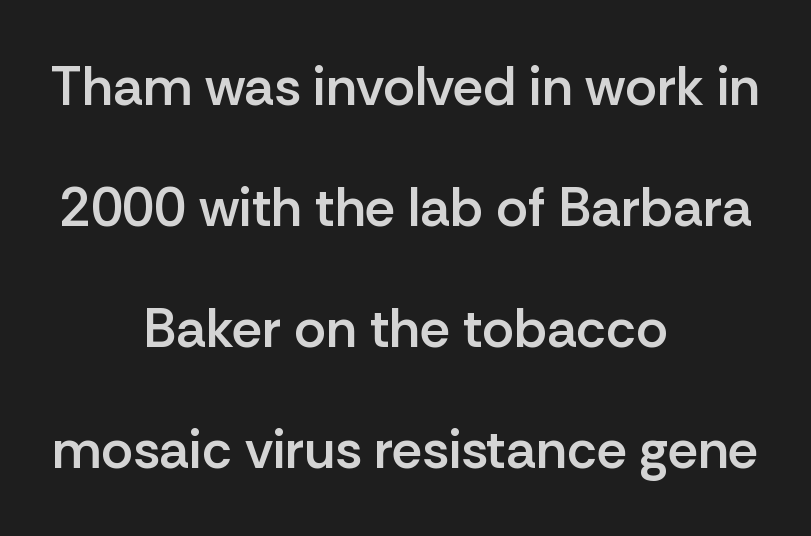
Q: Is the text bold? A: Semi-bold.
Q: Is the text italic (slanted)? A: No, it is upright.
Q: Is the typeface a serif or a sans-serif typeface? A: Sans-serif.
Q: Is the text underlined? A: No.
Q: How is the paragraph aligned? A: Centered.
Q: Is the spacing between letters normal or unusually wide? A: Normal.
Q: Is the spacing between lines tight, normal or loose? A: Loose.
Q: Width (condensed, normal, or wide)? A: Normal.
Q: Stroke contrast? A: Low.
Q: x-height? A: Medium.
Q: Monospaced? A: No.
